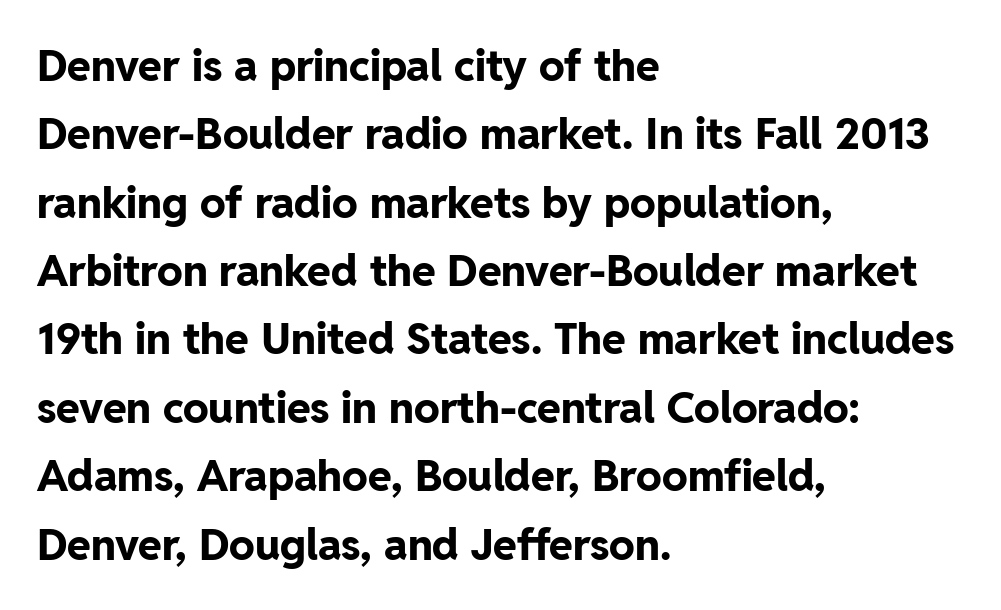
The image shows 43 px bold sans-serif type, upright; set left-aligned, normal line spacing (1.59x), normal letter spacing, not underlined; low stroke contrast and a medium x-height.
